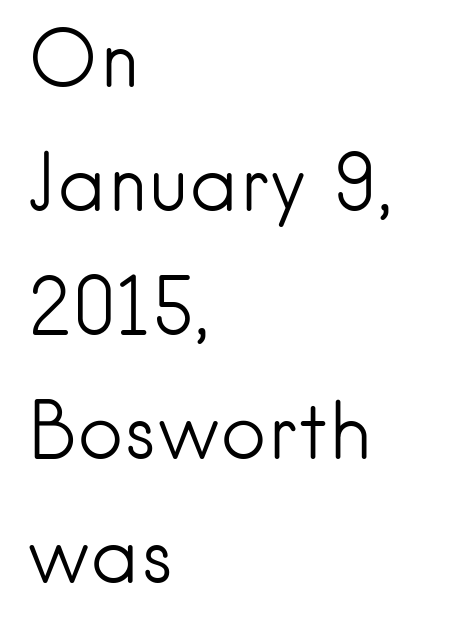
{"serif": "no", "italic": "no", "bold": "no", "weight": "light", "width": "normal", "stroke_contrast": "low", "x_height": "small", "monospaced": "no", "underline": "no", "align": "left", "line_spacing": "normal", "line_spacing_ratio": 1.57, "letter_spacing": "normal", "letter_spacing_em": 0.0, "glyph_px": 79}
